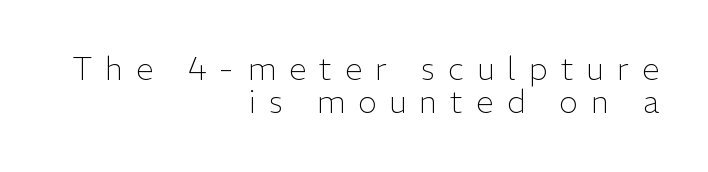
The font's upright variant was chosen for this text. The ragged edge is on the left, which tells us the setting is flush right. Letter spacing: wide. The type family on display is of the sans-serif kind. The letters advance in unequal steps, a hallmark of proportional type.
